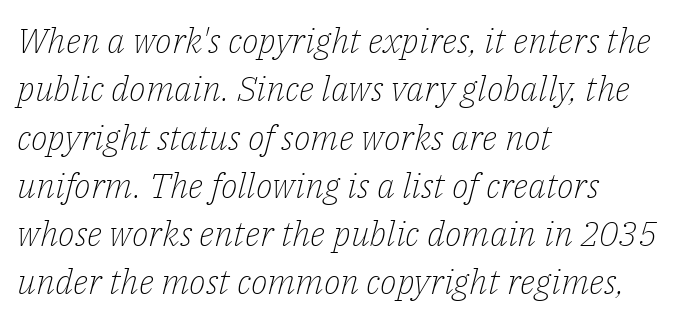
The image shows 35 px light serif type, italic (leaning right); set left-aligned, normal line spacing (1.38x), normal letter spacing, not underlined; low stroke contrast and a medium x-height.
